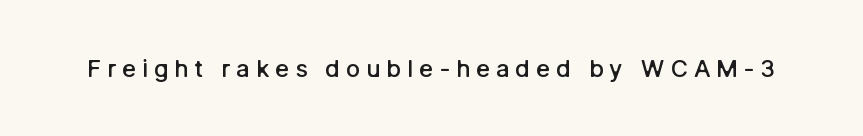
Has an underline been added? It has not. It's the straight-up-and-down kind of type. The letterforms stand isolated, each surrounded by extra space. Students, this is semibold: more ink than regular, less than bold.
